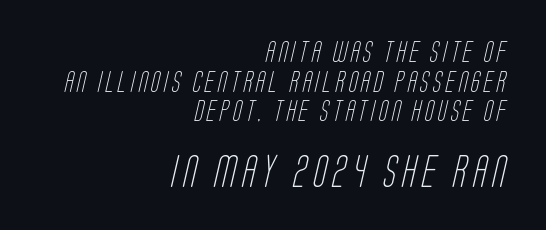
The image shows 32 px light, condensed sans-serif type; set right-aligned, normal line spacing (1.41x), not underlined; the second (bottom) block is 1.52x larger; low stroke contrast and a large x-height.
